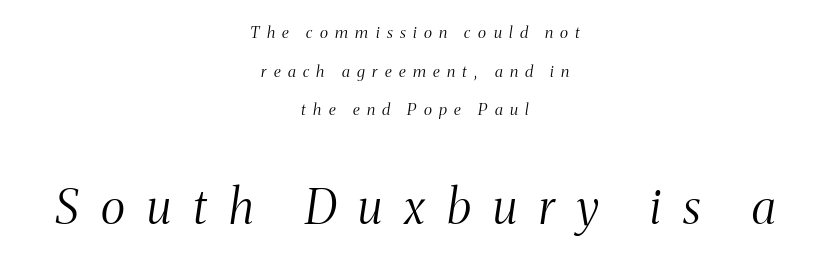
The whole block is typeset with a tilt. Lines of text with bare space underneath. The letters advance in unequal steps, a hallmark of proportional type. The passage shown stacks its lines with a broad gap. The face looks like a standard text weight, possibly lighter. The lines in this sample share a center point and differ in where they start and stop.
